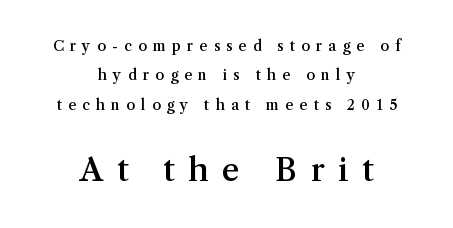
The strip under each line holds only bare page. Quick note: not italic, upright. Does the leading feel generous? Absolutely, it's lavish. The designer went with a serif here, giving each stem small feet.
